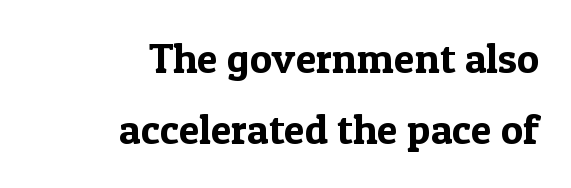
Q: Is the text italic (slanted)? A: No, it is upright.
Q: Is the typeface a serif or a sans-serif typeface? A: Serif.
Q: Is the text underlined? A: No.
Q: How is the paragraph aligned? A: Right-aligned.
Q: Is the spacing between letters normal or unusually wide? A: Normal.
Q: Is the spacing between lines tight, normal or loose? A: Normal.
Q: Width (condensed, normal, or wide)? A: Normal.
Q: x-height? A: Medium.
Q: Monospaced? A: No.
